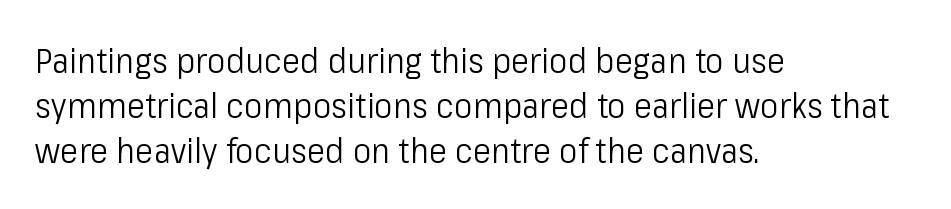
Unmarked baselines from the first word to the last. Short and long lines alike share a common starting point at left. These lines are rendered in a variable-pitch font. The leading is moderate, giving the passage an even texture. This rendering employs a face without finishing strokes, i.e., a sans-serif.
